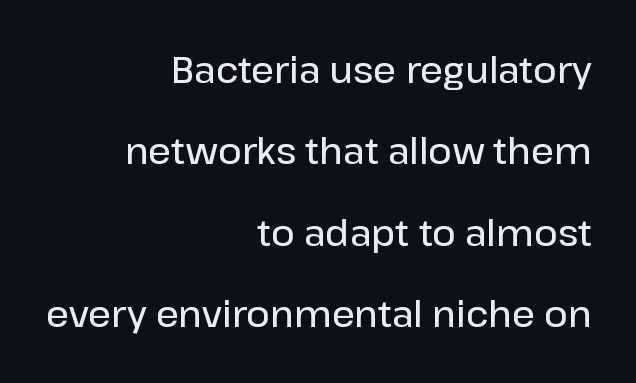
The image shows 36 px semibold sans-serif type, upright; set right-aligned, loose line spacing (2.26x), normal letter spacing, not underlined; low stroke contrast and a medium x-height.
